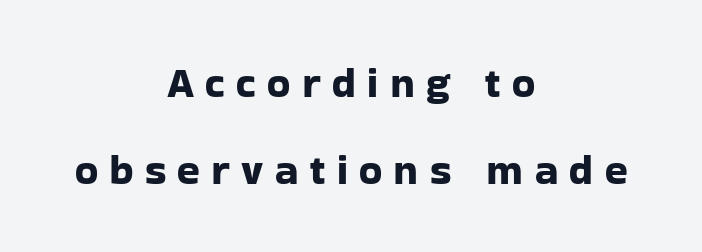
Type without underlining. Neither beginnings nor endings align; midpoints do. Letterform terminals end flat and unadorned throughout the passage. Is there much room between lines? Yes — plenty of vertical air separates them. Each letter keeps its own natural width here, so spacing adapts to shape.
